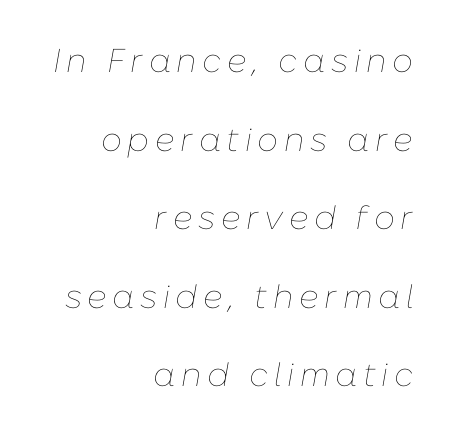
Q: Is the text bold? A: No.
Q: Is the text italic (slanted)? A: Yes, it leans right by about 10 degrees.
Q: Is the text underlined? A: No.
Q: How is the paragraph aligned? A: Right-aligned.
Q: Is the spacing between lines tight, normal or loose? A: Loose.
Q: Width (condensed, normal, or wide)? A: Normal.
Q: Stroke contrast? A: Low.
Q: x-height? A: Medium.
Q: Monospaced? A: No.
